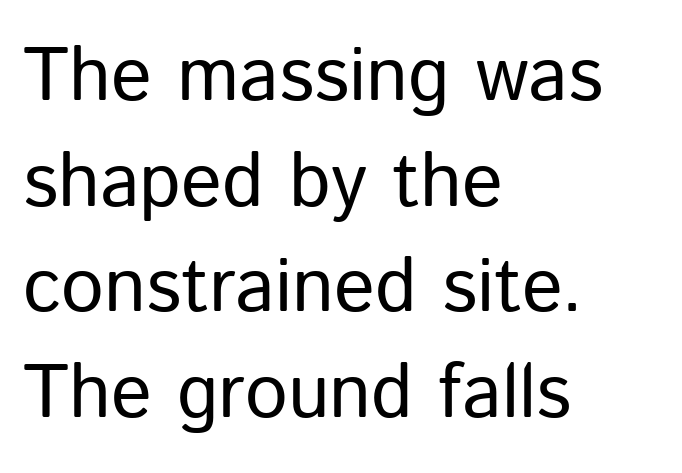
The image shows 76 px regular-weight sans-serif type, upright; set left-aligned, normal line spacing (1.39x), normal letter spacing, not underlined; low stroke contrast and a medium x-height.
